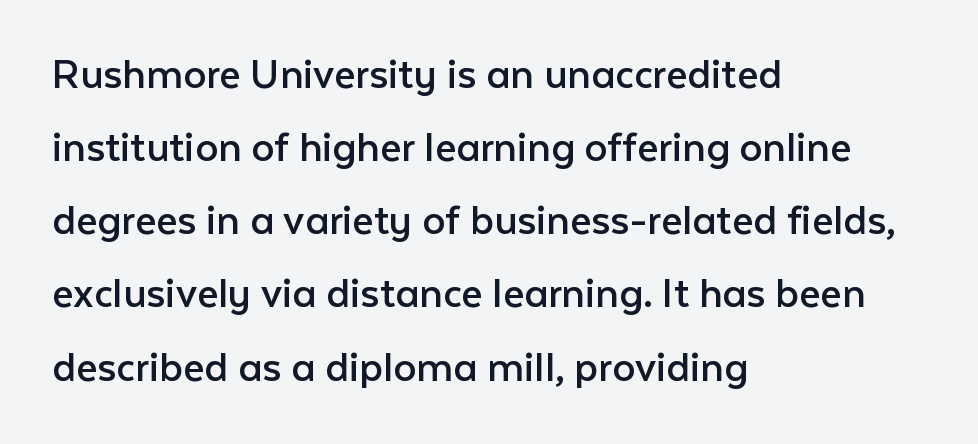
The image shows 46 px regular-weight sans-serif type, upright; set left-aligned, normal line spacing (1.59x), normal letter spacing, not underlined; low stroke contrast and a medium x-height.
